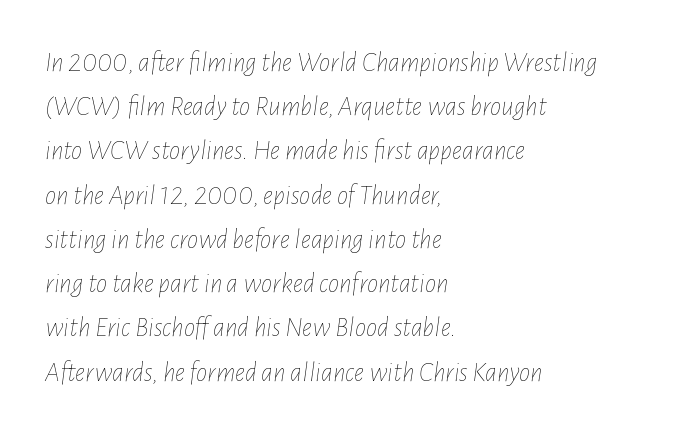
Caption: face not bold, strokes unweighted. Characters follow at the spacing the type designer built in. Lines of text with bare space underneath. A typesetter would call this proportional, since set widths differ per character.
